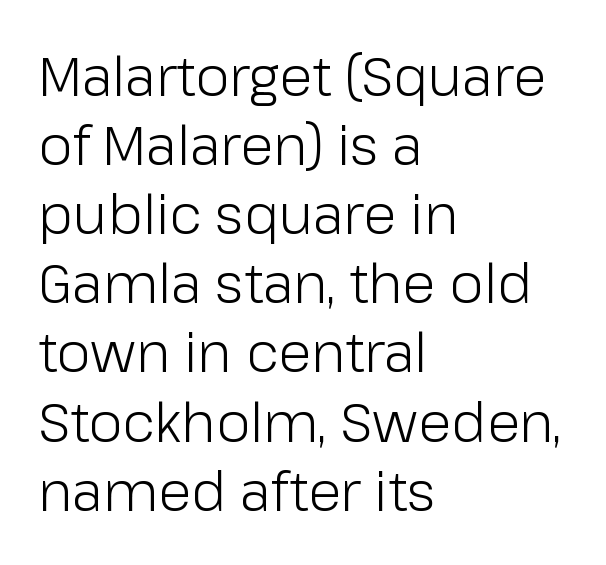
{"serif": "no", "italic": "no", "bold": "no", "weight": "light", "width": "normal", "stroke_contrast": "low", "x_height": "medium", "monospaced": "no", "underline": "no", "align": "left", "line_spacing": "normal", "line_spacing_ratio": 1.28, "letter_spacing": "normal", "letter_spacing_em": 0.0, "glyph_px": 54}
